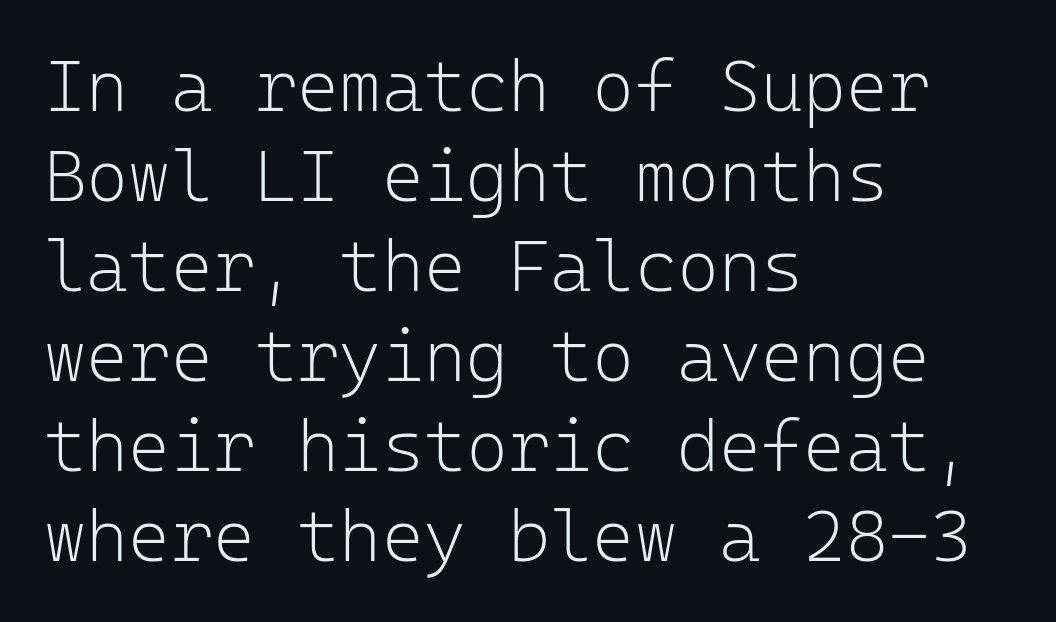
{"serif": "no", "italic": "no", "bold": "no", "weight": "light", "width": "normal", "stroke_contrast": "low", "x_height": "medium", "monospaced": "yes", "underline": "no", "align": "left", "line_spacing": "normal", "line_spacing_ratio": 1.25, "letter_spacing": "normal", "letter_spacing_em": 0.0, "glyph_px": 72}
